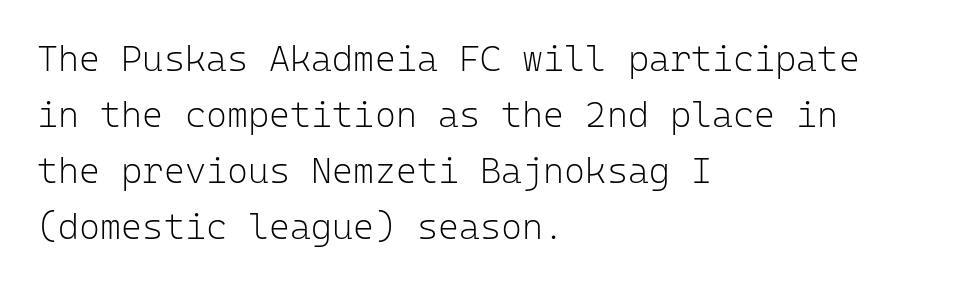
Q: Is the text bold? A: No.
Q: Is the text italic (slanted)? A: No, it is upright.
Q: Is the typeface a serif or a sans-serif typeface? A: Sans-serif.
Q: Is the text underlined? A: No.
Q: How is the paragraph aligned? A: Left-aligned.
Q: Is the spacing between letters normal or unusually wide? A: Normal.
Q: Is the spacing between lines tight, normal or loose? A: Normal.
Q: Width (condensed, normal, or wide)? A: Normal.
Q: Stroke contrast? A: Low.
Q: x-height? A: Medium.
Q: Monospaced? A: Yes.
